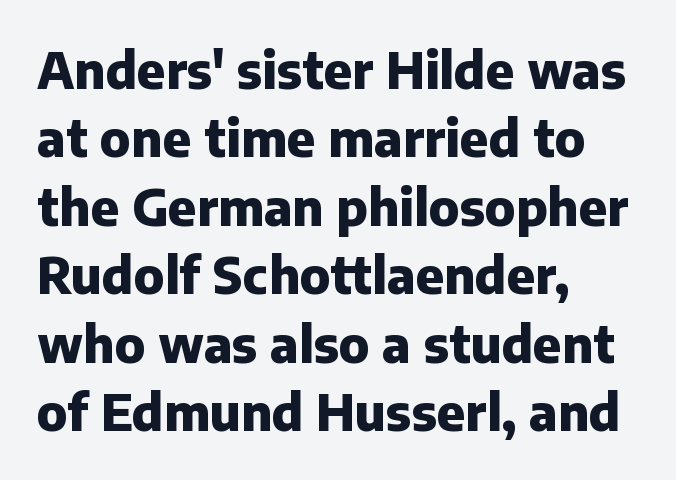
The image shows 50 px heavy sans-serif type, upright; set left-aligned, normal line spacing (1.37x), normal letter spacing, not underlined; low stroke contrast and a medium x-height.
